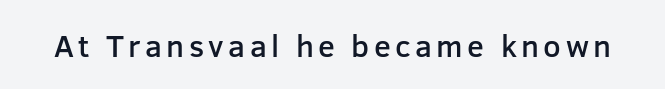
Q: Is the text bold? A: Semi-bold.
Q: Is the text italic (slanted)? A: No, it is upright.
Q: Is the typeface a serif or a sans-serif typeface? A: Sans-serif.
Q: Is the text underlined? A: No.
Q: Width (condensed, normal, or wide)? A: Normal.
Q: Stroke contrast? A: Low.
Q: x-height? A: Medium.
Q: Monospaced? A: No.
